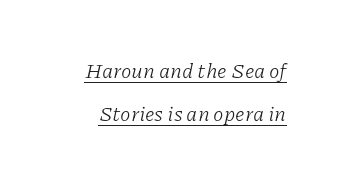
Characters are canted at an angle relative to the baseline's perpendicular. The weight would be labelled regular, book, light, or lighter still. Honestly, the underline is the first thing you notice here. In terms of letterspacing, this is plain default setting. Baseline-to-baseline distance is far greater than the letter height.
